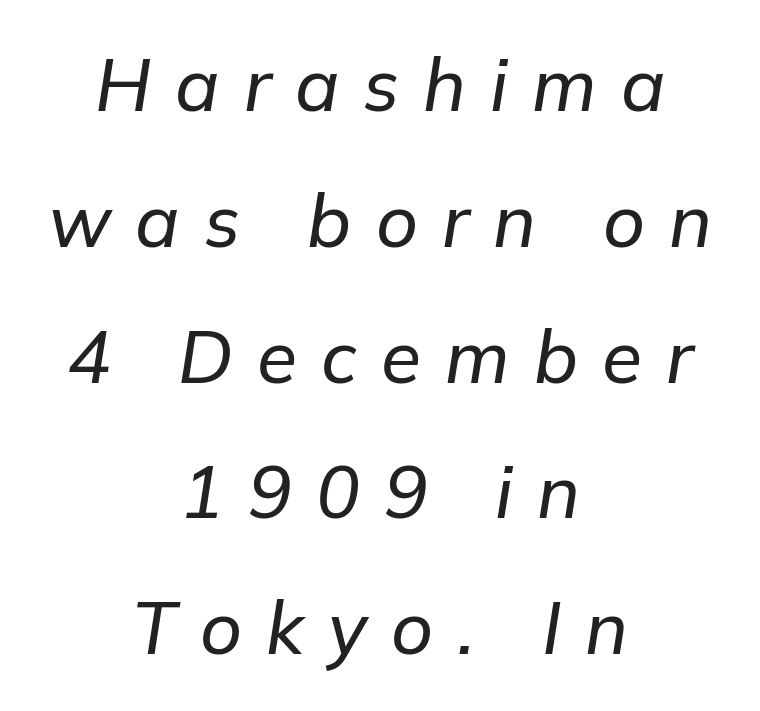
Visually the block forms a symmetrical silhouette, jagged on both flanks. This sample has the flowing, uneven cadence of proportional lettering. Does extra space separate the letters? Yes, quite a lot of it. An italicized treatment has been applied to the whole sample. Check the space under the baseline: it is left empty.
